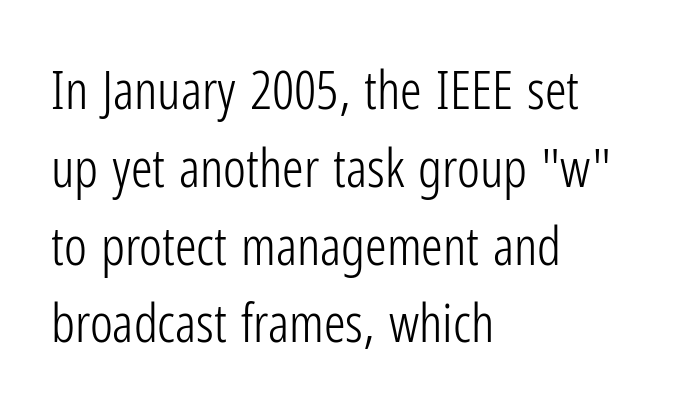
Look at the tracking — it's just the regular setting, nothing added. The passage shown is typeset with a sans-serif family. Casual observation: everything's shoved over to the left. Varying glyph widths throughout — classic text-font behaviour. Is there any slant? The stems are plumb.
